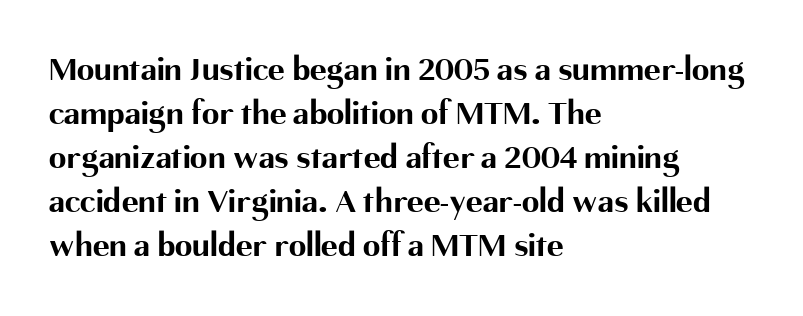
Any mark beneath the type? The region is blank. The glyphs in this specimen are sans serif. Each new line begins a customary step beneath the previous one. Tracking value appears to be zero — textbook default spacing. Strong, thick strokes mark this as bold type. This is roman type, the default non-slanted kind.
